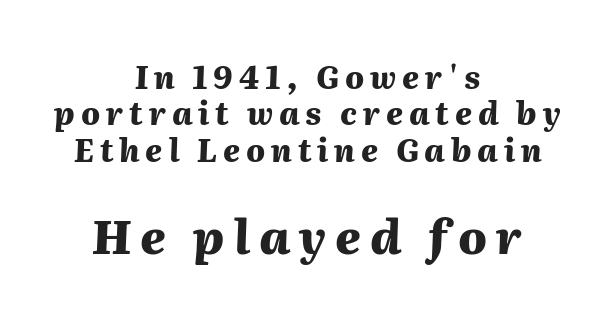
{"italic": "yes", "lean": "right", "slant_degrees": 2, "bold": "yes", "weight": "heavy", "width": "normal", "stroke_contrast": "medium", "x_height": "medium", "monospaced": "no", "underline": "no", "align": "center", "line_spacing_ratio": 1.17, "larger_block": "second", "size_ratio": 1.52, "glyph_px": 47}
